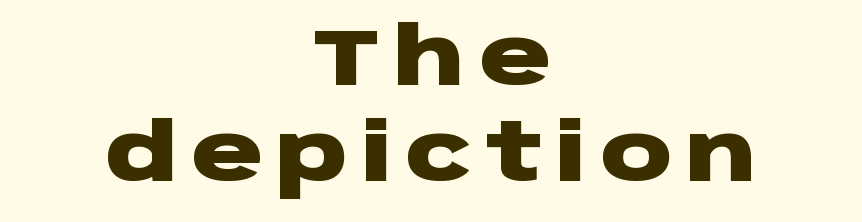
No word sits above an underline. The letters are bold, with thick, heavy strokes. The letters stand upright; this is a roman face. This sample is center-justified, so both line endings float freely.
